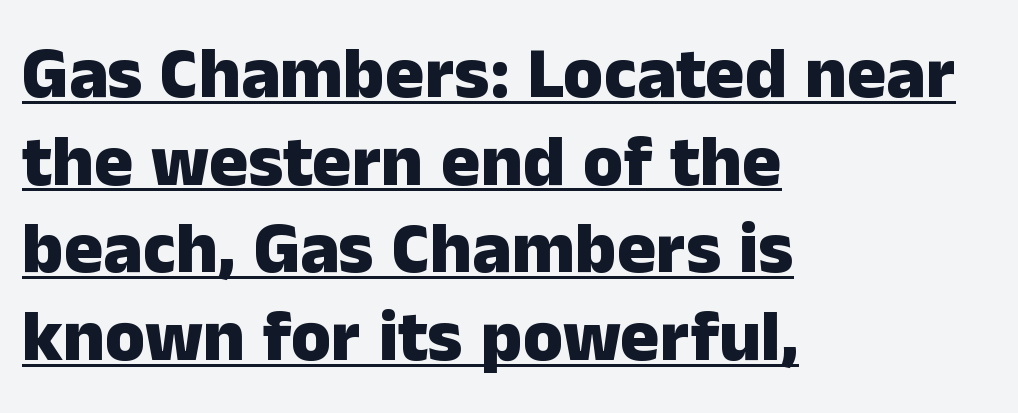
{"serif": "no", "italic": "no", "bold": "yes", "weight": "heavy", "width": "normal", "stroke_contrast": "low", "x_height": "medium", "monospaced": "no", "underline": "yes", "align": "left", "line_spacing_ratio": 1.2, "letter_spacing": "normal", "letter_spacing_em": 0.0, "glyph_px": 73}
